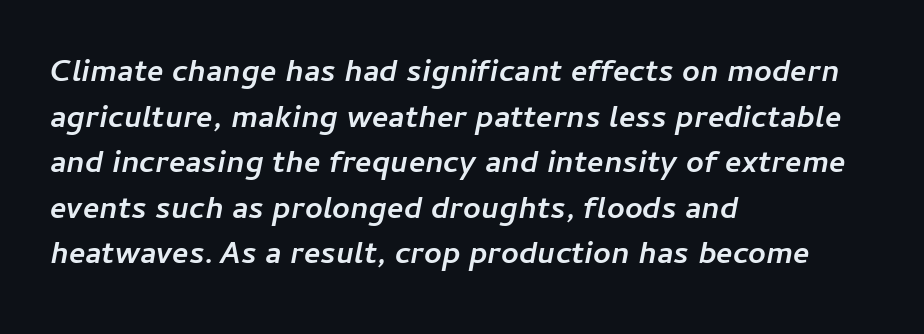
Q: Is the text bold? A: Yes.
Q: Is the text italic (slanted)? A: Yes, it leans right by about 11 degrees.
Q: Is the text underlined? A: No.
Q: How is the paragraph aligned? A: Left-aligned.
Q: Is the spacing between letters normal or unusually wide? A: Normal.
Q: Is the spacing between lines tight, normal or loose? A: Normal.
Q: Width (condensed, normal, or wide)? A: Normal.
Q: Stroke contrast? A: Low.
Q: x-height? A: Medium.
Q: Monospaced? A: No.
